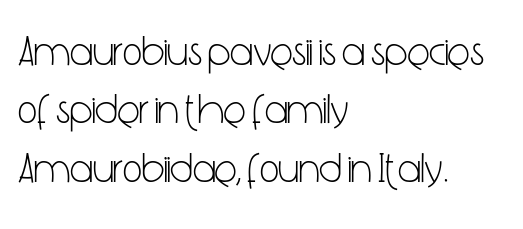
{"serif": "no", "italic": "no", "bold": "no", "weight": "light", "width": "condensed", "stroke_contrast": "low", "x_height": "medium", "monospaced": "no", "underline": "no", "align": "left", "line_spacing": "normal", "line_spacing_ratio": 1.39, "letter_spacing": "normal", "letter_spacing_em": 0.0, "glyph_px": 42}
